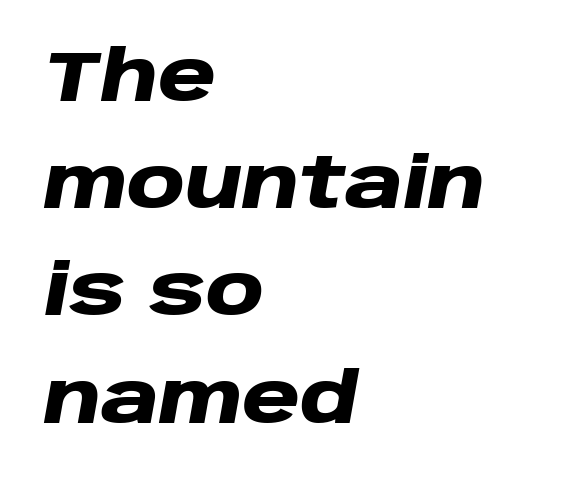
The typesetter chose a ragged-right arrangement here. The letters sit at their default tracking, neither squeezed nor spread. These lines carry a lot of weight — the face is fully bold. Tall strokes in this sample are angled rather than plumb.
